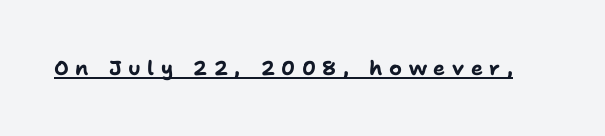
Q: Is the text bold? A: Yes.
Q: Is the text italic (slanted)? A: No, it is upright.
Q: Is the text underlined? A: Yes.
Q: Is the spacing between letters normal or unusually wide? A: Unusually wide.
